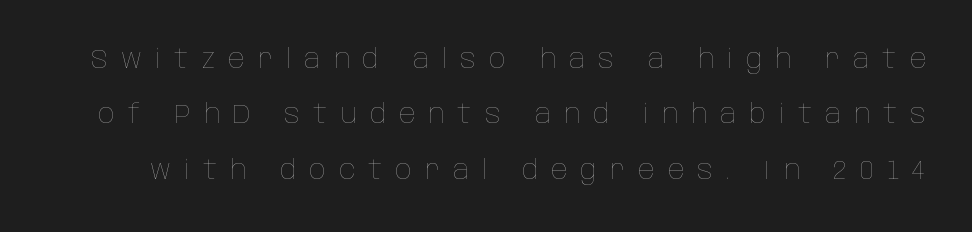
The image shows 27 px text type, upright; set loose line spacing (2.05x), unusually wide letter spacing (+0.49 em), not underlined.
